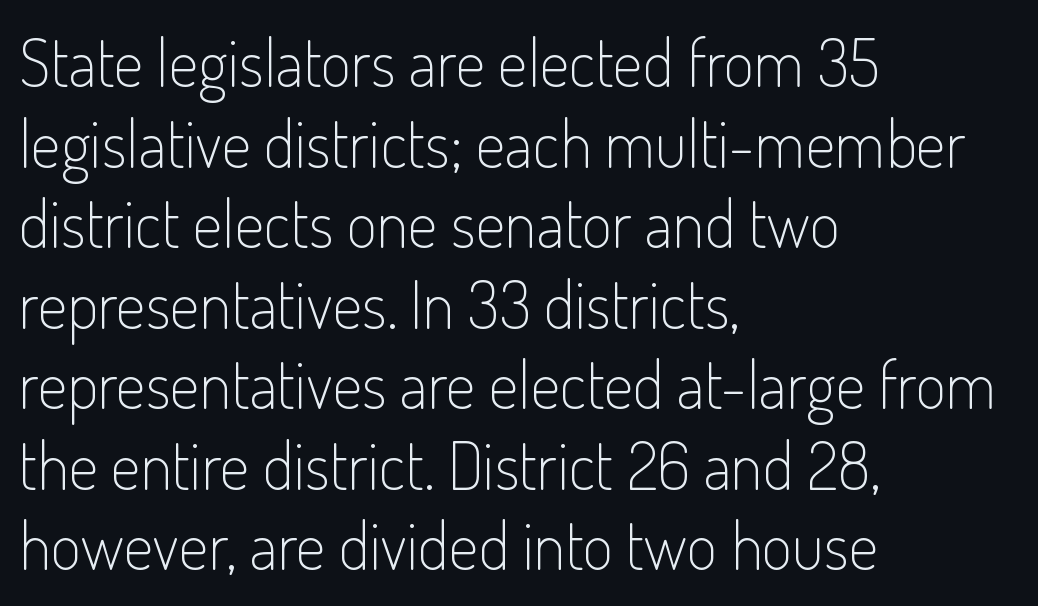
Q: Is the text bold? A: No.
Q: Is the text italic (slanted)? A: No, it is upright.
Q: Is the typeface a serif or a sans-serif typeface? A: Sans-serif.
Q: Is the text underlined? A: No.
Q: How is the paragraph aligned? A: Left-aligned.
Q: Is the spacing between letters normal or unusually wide? A: Normal.
Q: Width (condensed, normal, or wide)? A: Condensed.
Q: Stroke contrast? A: Low.
Q: x-height? A: Small.
Q: Monospaced? A: No.
